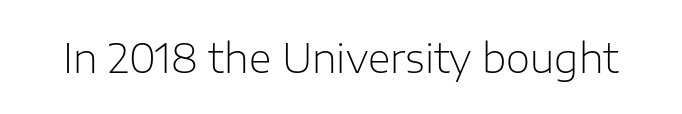
{"serif": "no", "italic": "no", "bold": "no", "weight": "light", "width": "normal", "stroke_contrast": "low", "x_height": "medium", "monospaced": "no", "underline": "no", "letter_spacing": "normal", "letter_spacing_em": 0.0, "glyph_px": 39}
